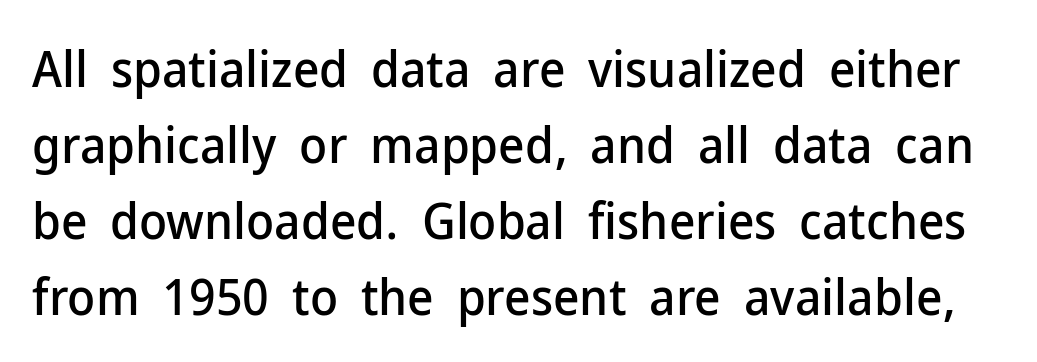
The image shows 51 px sans-serif type, upright; set normal line spacing (1.49x), normal letter spacing, not underlined; low stroke contrast and a medium x-height.
